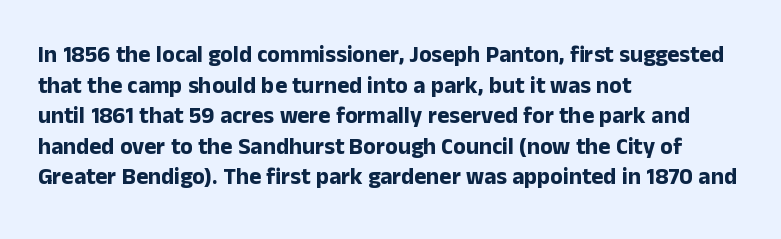
Nobody touched the tracking dial on this one. Heft: maximum for text — a bold. The rendering anchors every line to the left-hand side. The line-height multiplier appears to be the usual default.
